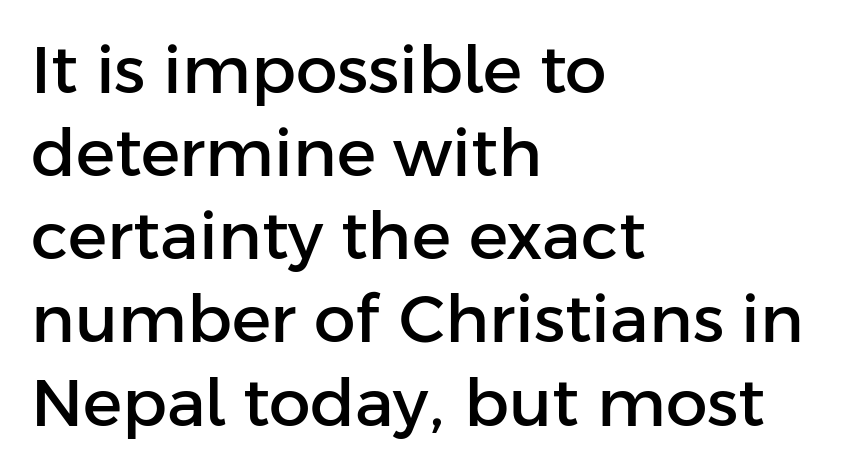
{"serif": "no", "italic": "no", "width": "normal", "stroke_contrast": "low", "x_height": "medium", "monospaced": "no", "underline": "no", "align": "left", "line_spacing": "normal", "line_spacing_ratio": 1.26, "letter_spacing": "normal", "letter_spacing_em": 0.0, "glyph_px": 66}
